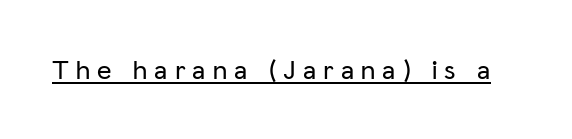
The image shows 28 px sans-serif type, upright; set unusually wide letter spacing (+0.25 em), underlined; low stroke contrast and a medium x-height.
